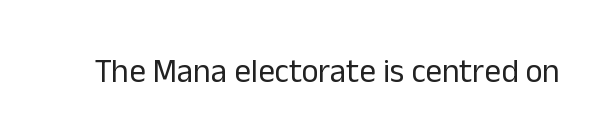
The image shows 33 px regular-weight sans-serif type, upright; set normal letter spacing, not underlined; low stroke contrast and a medium x-height.
